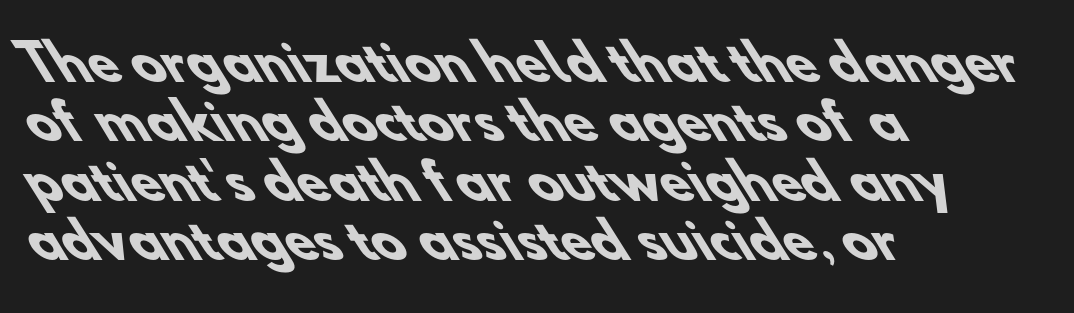
{"serif": "no", "bold": "yes", "weight": "heavy", "width": "normal", "stroke_contrast": "low", "x_height": "small", "monospaced": "no", "underline": "no", "align": "left", "line_spacing_ratio": 1.21, "letter_spacing": "normal", "letter_spacing_em": 0.0, "glyph_px": 49}
